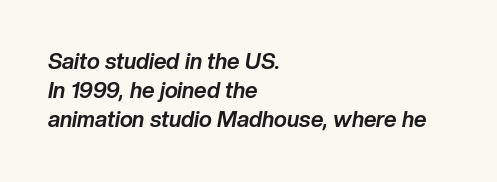
Any mark beneath the type? The region is blank. Regarding leading, the lines here are spaced in the standard way. Where is the straight margin? On the left. The glyphs look as if they've been sheared to an angle.
